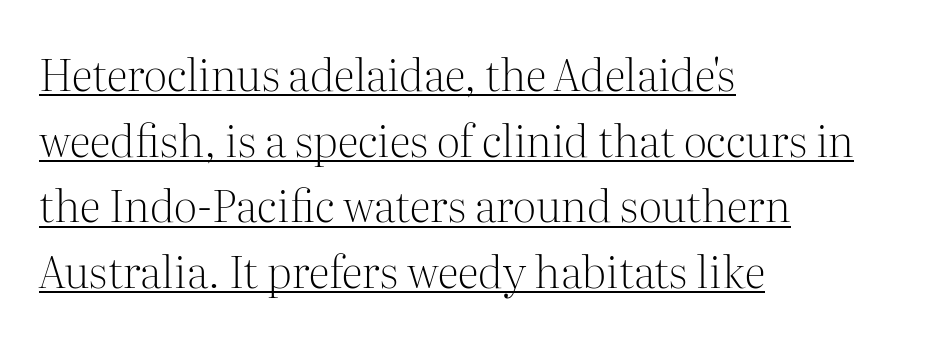
Posture: vertical. Character widths vary here, with narrow letters taking less room than wide ones. This rendering employs a face with finishing strokes, i.e., a serif. Left-aligned paragraph, ragged on the right.
